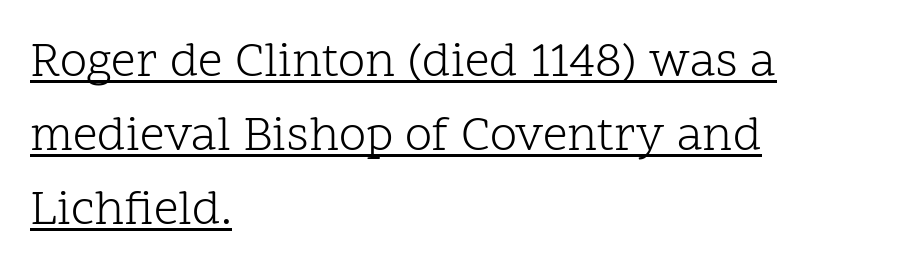
You can see a thin bar hugging the bottom of the glyphs. The font's upright variant was chosen for this text. Is this a heavy cut? Hardly; it is regular or lighter. The leading is moderate, giving the passage an even texture. Casual observation: everything's shoved over to the left. A typesetter would call this proportional, since set widths differ per character.
